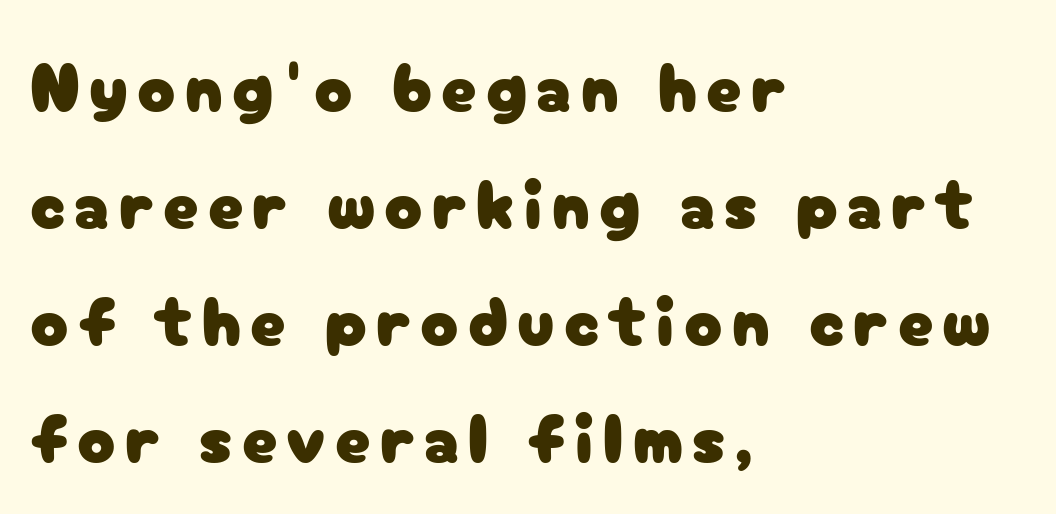
{"serif": "no", "italic": "no", "width": "normal", "stroke_contrast": "low", "x_height": "medium", "monospaced": "no", "underline": "no", "align": "left", "line_spacing": "normal", "line_spacing_ratio": 1.67, "glyph_px": 70}
